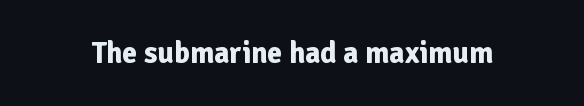
Q: Is the text bold? A: Yes.
Q: Is the text italic (slanted)? A: No, it is upright.
Q: Is the typeface a serif or a sans-serif typeface? A: Sans-serif.
Q: Is the text underlined? A: No.
Q: Is the spacing between letters normal or unusually wide? A: Normal.
Q: Width (condensed, normal, or wide)? A: Normal.
Q: Stroke contrast? A: Low.
Q: x-height? A: Medium.
Q: Monospaced? A: No.
